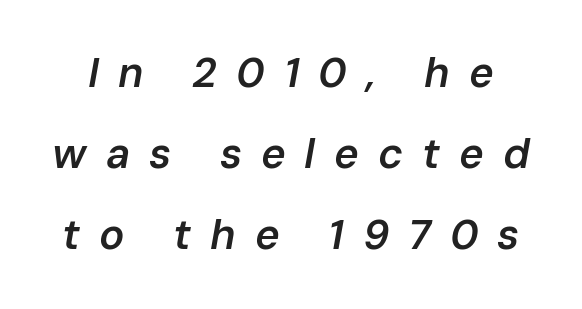
The image shows 42 px semibold type, italic (leaning right); set loose line spacing (1.93x), unusually wide letter spacing (+0.45 em), not underlined; low stroke contrast and a medium x-height.
